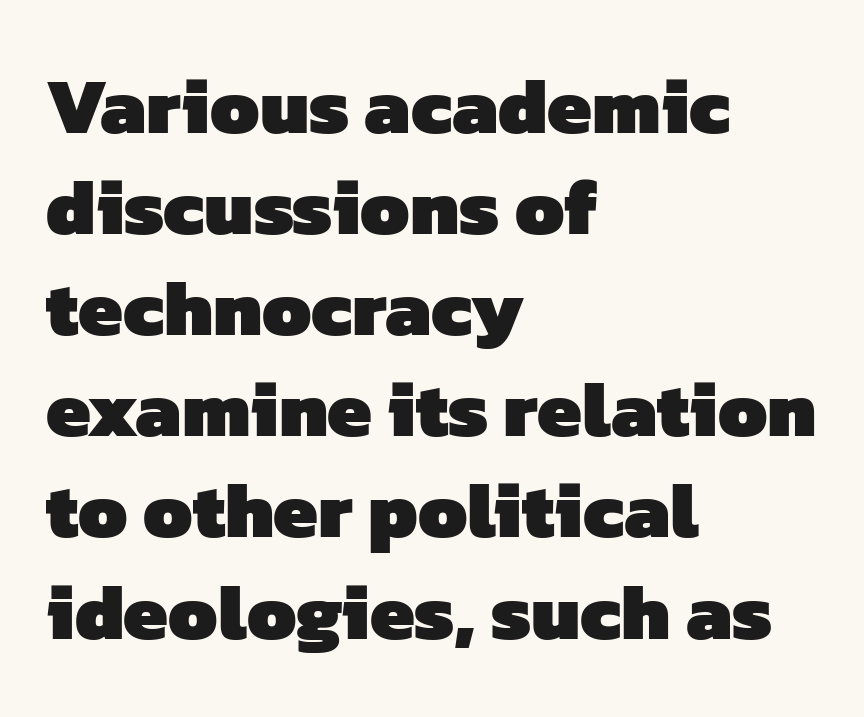
The image shows 79 px heavy sans-serif type; set left-aligned, normal line spacing (1.28x), normal letter spacing, not underlined; low stroke contrast and a medium x-height.
